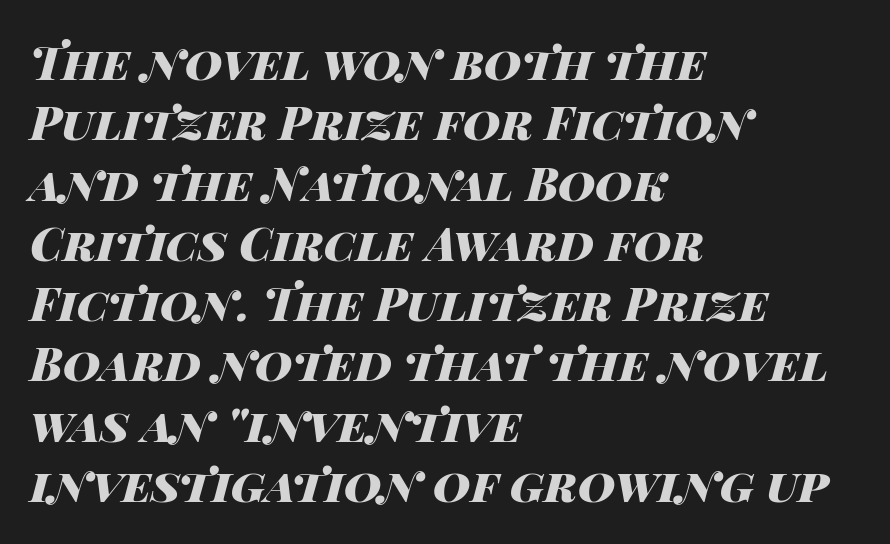
{"italic": "yes", "lean": "right", "slant_degrees": 14, "bold": "yes", "weight": "heavy", "width": "wide", "stroke_contrast": "high", "x_height": "large", "monospaced": "no", "underline": "no", "align": "left", "line_spacing": "normal", "line_spacing_ratio": 1.31, "letter_spacing": "normal", "letter_spacing_em": 0.0, "glyph_px": 46}
